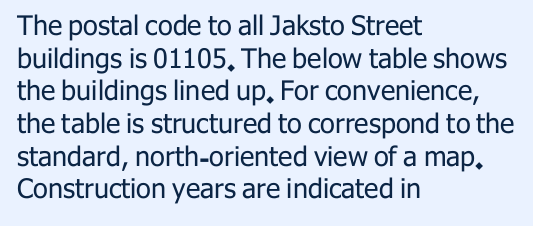
What stands out about the letter spacing? Nothing — it is the standard amount. This is not heavy type; no bold has been used. Just letters on the line, the space beneath them empty. Notice how the stems are strictly vertical — no italics here. This rendering uses left alignment, leaving the right contour irregular.
